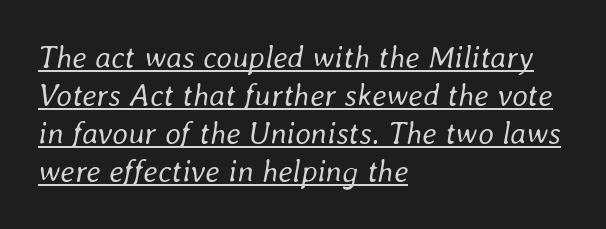
The image shows 31 px regular-weight type, italic (leaning right); set left-aligned, line spacing 1.23x, normal letter spacing, underlined; low stroke contrast and a medium x-height.
